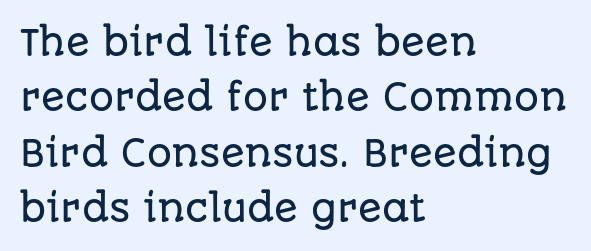
The image shows 35 px sans-serif type, upright; set left-aligned, normal line spacing (1.58x), normal letter spacing, not underlined; low stroke contrast and a large x-height.
